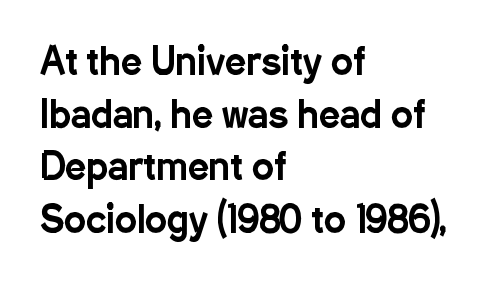
The image shows 37 px condensed sans-serif type, upright; set left-aligned, normal line spacing (1.42x), normal letter spacing, not underlined; low stroke contrast and a medium x-height.
